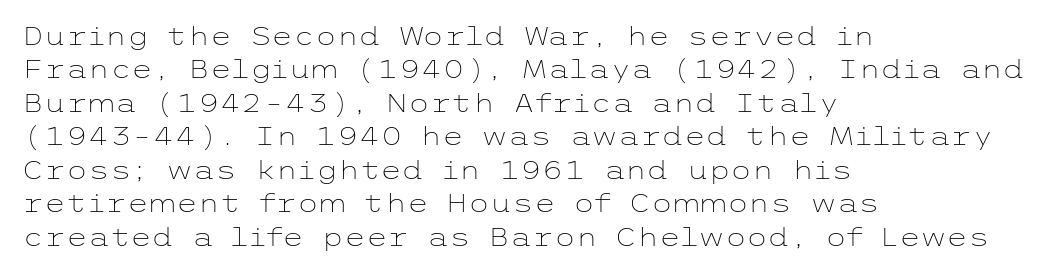
Notice how the stems are strictly vertical — no italics here. Clear beneath every line of the passage. Compared with typical paragraphs, the rows here are spaced about the same. The letters look calm and open, with moderate or lighter stems. Spacing between characters is what you'd get straight out of the box.
